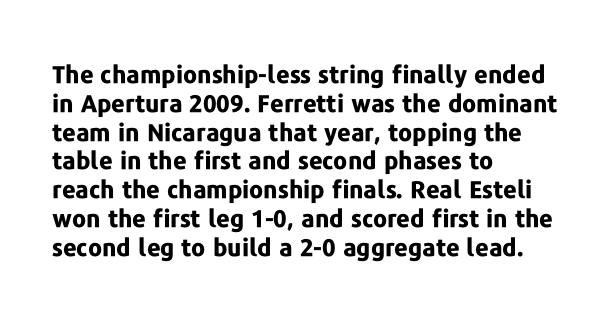
Q: Is the text bold? A: Yes.
Q: Is the text italic (slanted)? A: No, it is upright.
Q: Is the text underlined? A: No.
Q: How is the paragraph aligned? A: Left-aligned.
Q: Is the spacing between letters normal or unusually wide? A: Normal.
